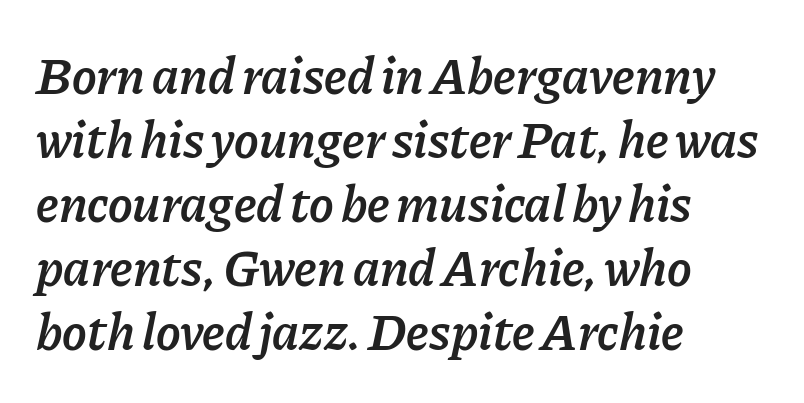
The image shows 52 px semibold type, italic (leaning right); set left-aligned, line spacing 1.23x, normal letter spacing, not underlined; low stroke contrast and a medium x-height.
